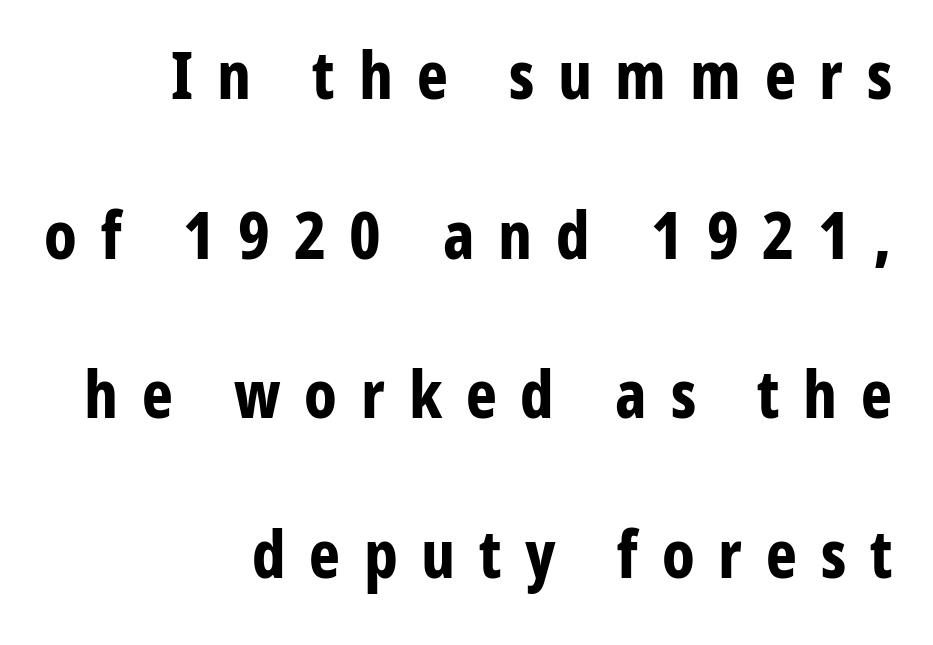
A typesetter would call this proportional, since set widths differ per character. The text was rendered using a sans face with plain stroke endings. Typographic density is high because the face is bold. This sample uses expanded letter spacing, leaving extra air between glyphs. The letters stand upright; this is a roman face.
